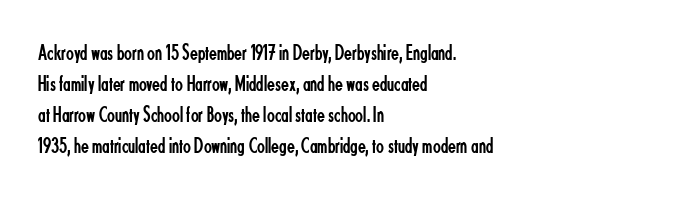
{"italic": "no", "bold": "no", "underline": "no", "align": "left", "line_spacing": "normal", "line_spacing_ratio": 1.35, "letter_spacing": "normal", "letter_spacing_em": 0.0, "glyph_px": 23}
